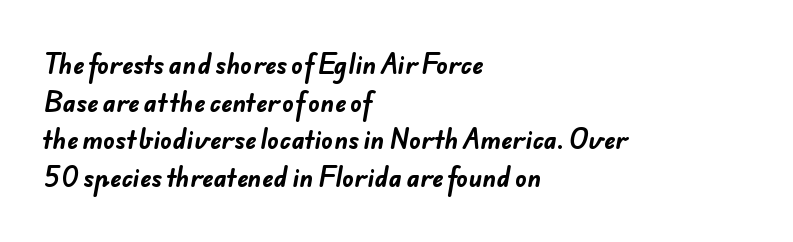
Q: Is the text bold? A: Yes.
Q: Is the text underlined? A: No.
Q: How is the paragraph aligned? A: Left-aligned.
Q: Is the spacing between letters normal or unusually wide? A: Normal.
Q: Is the spacing between lines tight, normal or loose? A: Normal.
